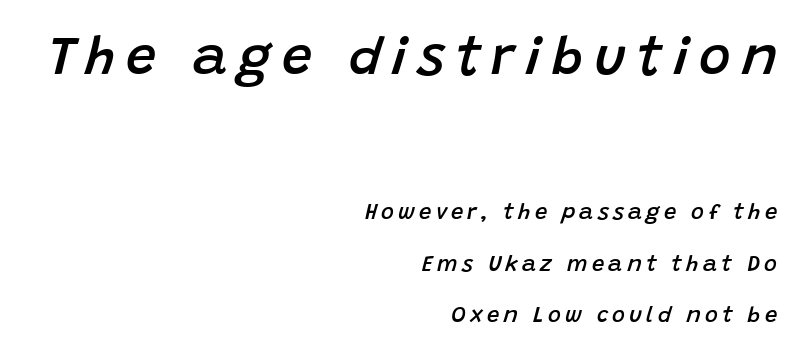
The image shows 54 px semibold type, italic (leaning right); set right-aligned, loose line spacing (2.32x), not underlined; the first (top) block is 2.45x larger; low stroke contrast and a large x-height.
